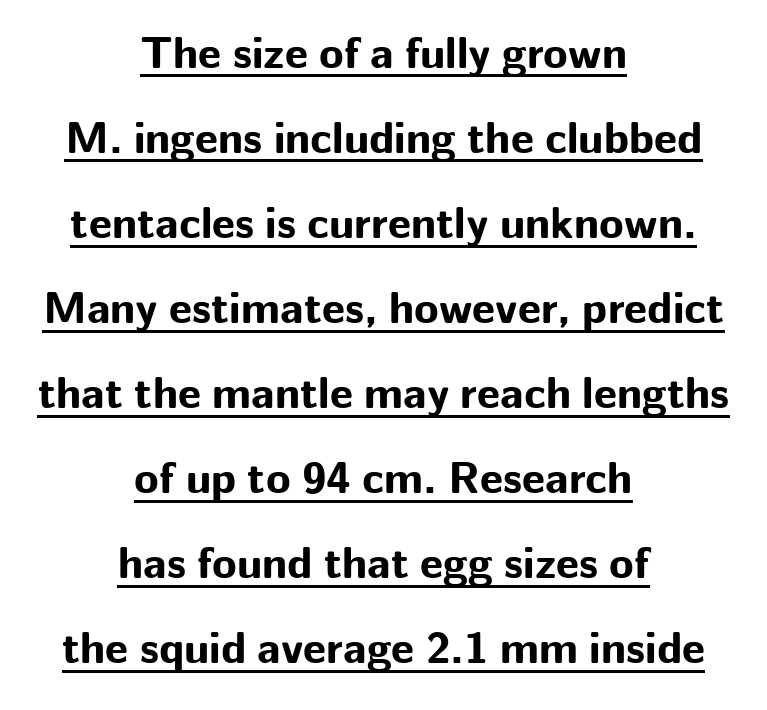
Q: Is the text bold? A: Yes.
Q: Is the text italic (slanted)? A: No, it is upright.
Q: Is the typeface a serif or a sans-serif typeface? A: Sans-serif.
Q: Is the text underlined? A: Yes.
Q: How is the paragraph aligned? A: Centered.
Q: Is the spacing between letters normal or unusually wide? A: Normal.
Q: Width (condensed, normal, or wide)? A: Normal.
Q: Stroke contrast? A: Low.
Q: x-height? A: Medium.
Q: Monospaced? A: No.
